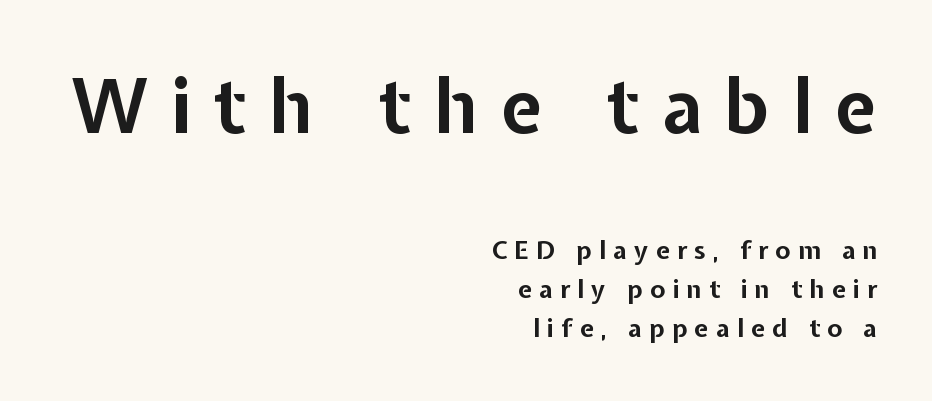
The image shows 75 px bold sans-serif type, upright; set right-aligned, normal line spacing (1.57x), unusually wide letter spacing (+0.29 em), not underlined; the first (top) block is 3.0x larger; low stroke contrast and a medium x-height.
